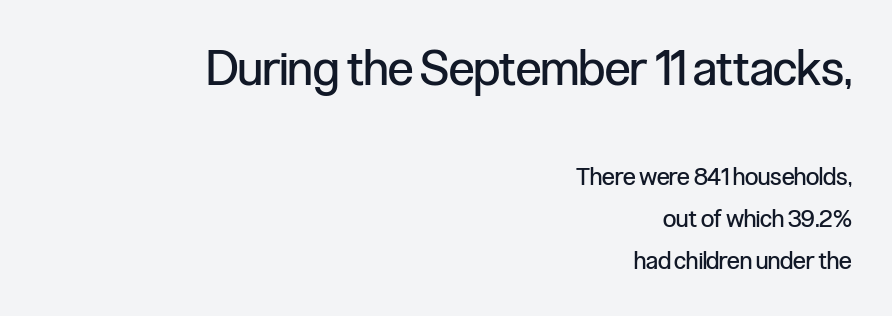
The image shows 48 px regular-weight, condensed sans-serif type, upright; set right-aligned, line spacing 1.75x, normal letter spacing, not underlined; the first (top) block is 2.0x larger; low stroke contrast and a medium x-height.
